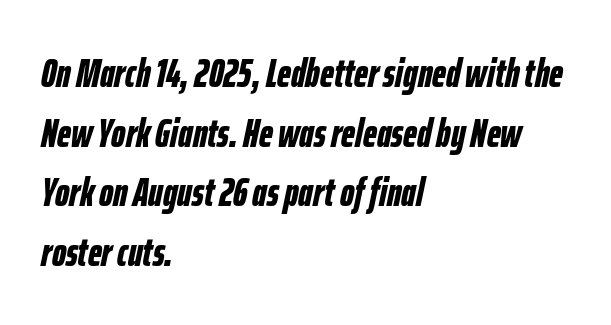
{"italic": "yes", "lean": "right", "slant_degrees": 12, "bold": "yes", "weight": "bold", "width": "condensed", "stroke_contrast": "low", "x_height": "medium", "monospaced": "no", "underline": "no", "align": "left", "line_spacing": "normal", "line_spacing_ratio": 1.49, "letter_spacing": "normal", "letter_spacing_em": 0.0, "glyph_px": 40}
